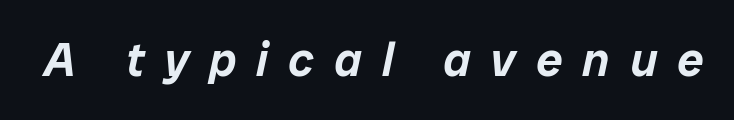
The image shows 47 px text type, italic (leaning right); set unusually wide letter spacing (+0.43 em), not underlined; low stroke contrast and a medium x-height.
